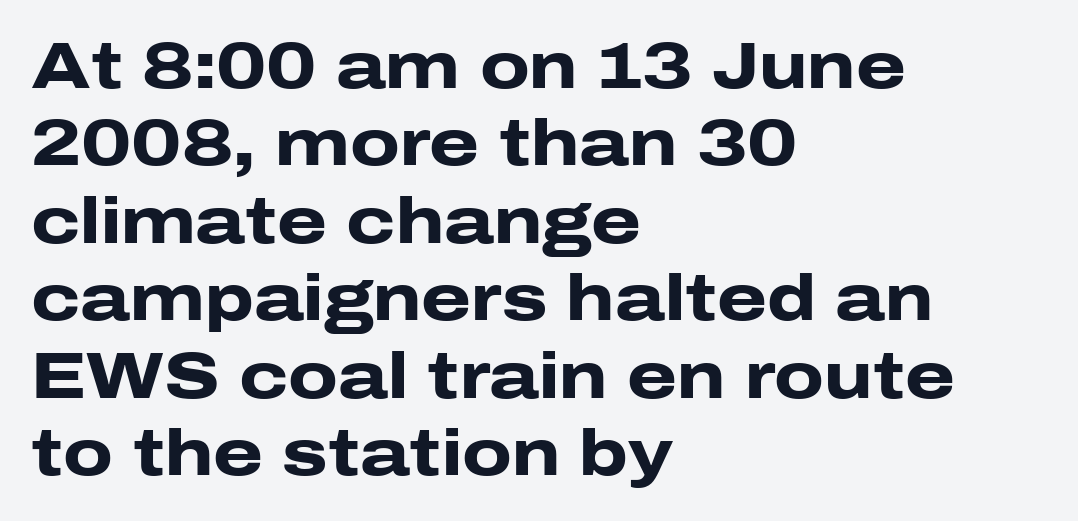
The text block is weighted toward the left margin, trailing off unevenly rightward. Note the varied advance widths — an 'i' is clearly narrower than an 'm'. Nope, no serifs anywhere on these letters. As a designer I'd log this as weight 700, bold.
